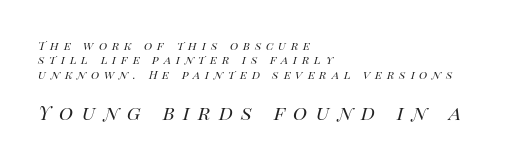
{"italic": "yes", "lean": "right", "slant_degrees": 14, "bold": "no", "underline": "no", "align": "left", "line_spacing": "tight", "line_spacing_ratio": 1.03, "letter_spacing": "wide", "letter_spacing_em": 0.35, "larger_block": "second", "size_ratio": 1.71, "glyph_px": 24}
